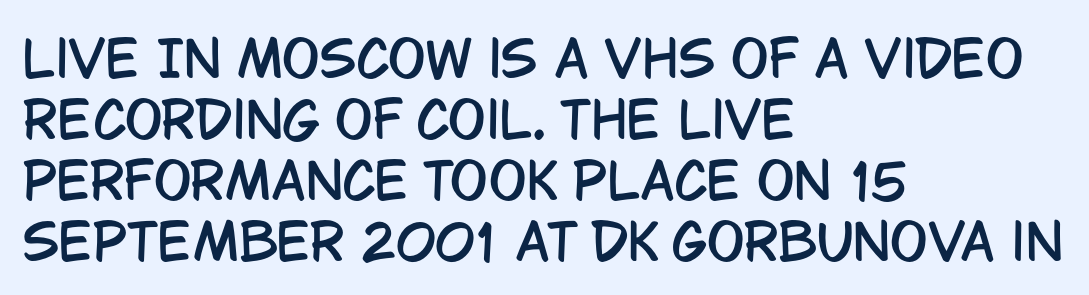
The image shows 50 px condensed sans-serif type, upright; set left-aligned, line spacing 1.22x, normal letter spacing, not underlined; low stroke contrast and a large x-height.
